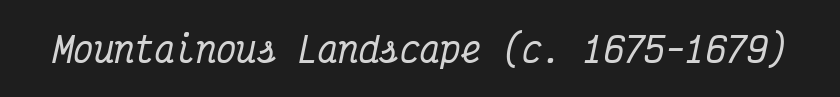
Each word holds together tightly as a unit, with standard inter-letter gaps. This sample has the even, mechanical cadence of fixed-width lettering. No word sits above an underline. Emphasis-style slanted type is in use.
